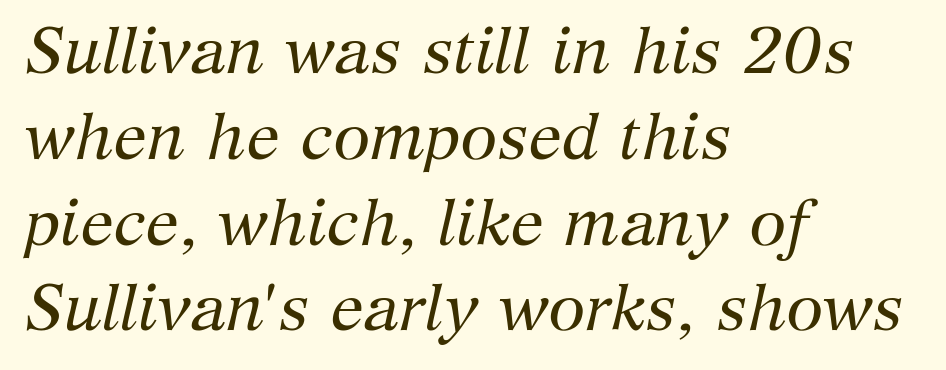
Spacing verdict: proportional, widths tailored to each character. Note: serifs present on the glyphs. How would I describe the line gaps? Plain and ordinary. Does extra space separate the letters? No, they use regular spacing. Posture: slanted. This rendering uses left alignment, leaving the right contour irregular.
